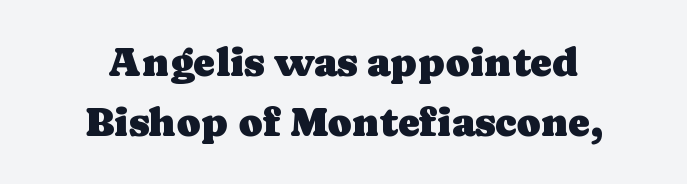
Are there feet on the stems? There are — it's a serif. The horizontal fit of the characters is conventional and even. Do the characters align in a grid? No, the font is proportional. The type sits square on the baseline with zero lean. Every row of glyphs is offset so its center matches the block's center. If you measured baseline to baseline, you'd find a middling distance.
